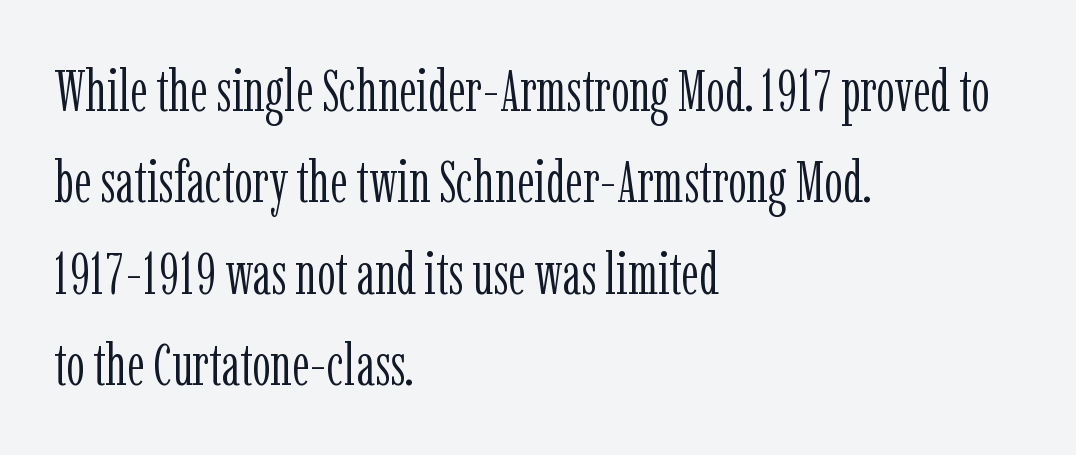
Students, observe: this is what conventionally led text looks like. Look at the tracking — it's just the regular setting, nothing added. Check where the strokes stop: tiny serifs finish them off. Bare-footed words on every line. It's the straight-up-and-down kind of type.
